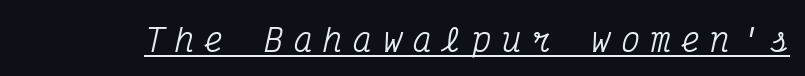
The image shows 32 px condensed serif type, italic (leaning right), monospaced; set unusually wide letter spacing (+0.33 em), underlined; medium stroke contrast and a medium x-height.
